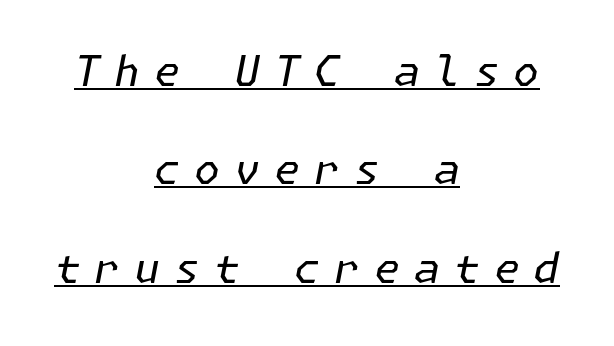
Weight: regular or lighter. Line spacing here is loose. Is there an underline? Yes — a line sits under the letters. What stands out about the letter spacing? Its width — letters are far apart. These lines were composed using italics. The typesetter chose a symmetrical, centered arrangement here.
